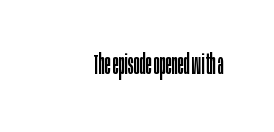
Q: Is the text bold? A: No.
Q: Is the text italic (slanted)? A: No, it is upright.
Q: Is the typeface a serif or a sans-serif typeface? A: Sans-serif.
Q: Is the text underlined? A: No.
Q: Is the spacing between letters normal or unusually wide? A: Normal.
Q: Width (condensed, normal, or wide)? A: Condensed.
Q: Stroke contrast? A: Low.
Q: x-height? A: Large.
Q: Monospaced? A: No.
